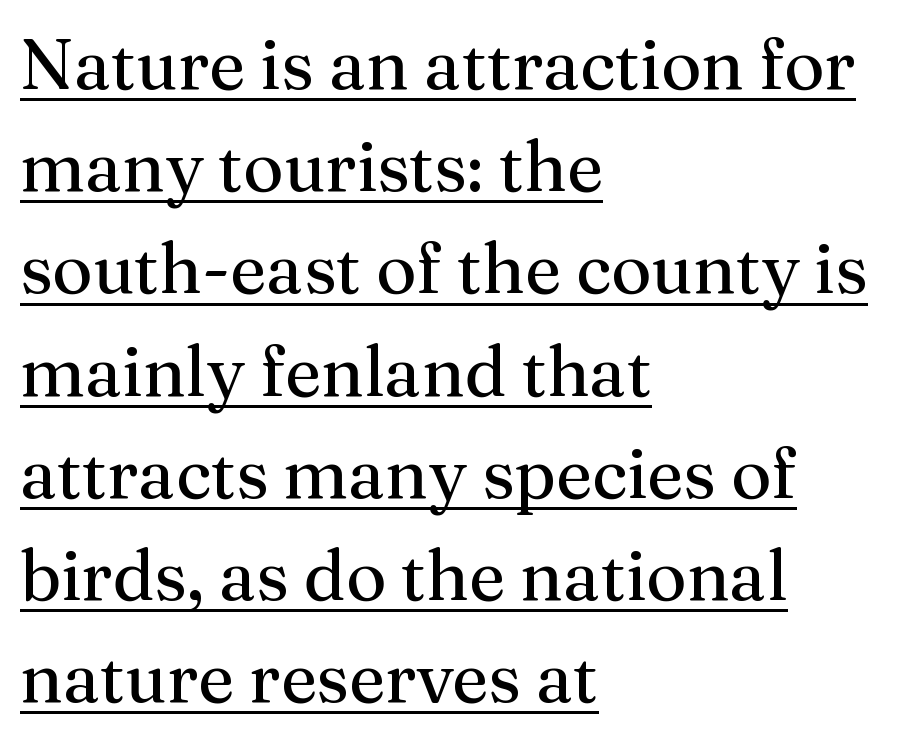
Like a heading marked for emphasis, these lines bear an underscore. Students, observe: this is what conventionally led text looks like. Designer's note — italics off, roman on. Varying glyph widths throughout — classic text-font behaviour. Heaviness? Minimal to ordinary, like unemphasized prose. Alignment: flush left.
